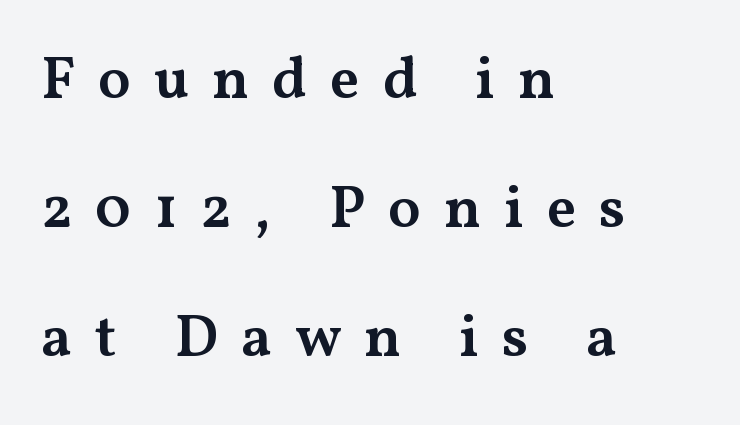
{"serif": "yes", "italic": "no", "bold": "semi", "weight": "semibold", "width": "wide", "stroke_contrast": "medium", "x_height": "medium", "monospaced": "no", "underline": "no", "align": "left", "line_spacing": "loose", "line_spacing_ratio": 2.19, "letter_spacing": "wide", "letter_spacing_em": 0.39, "glyph_px": 59}
